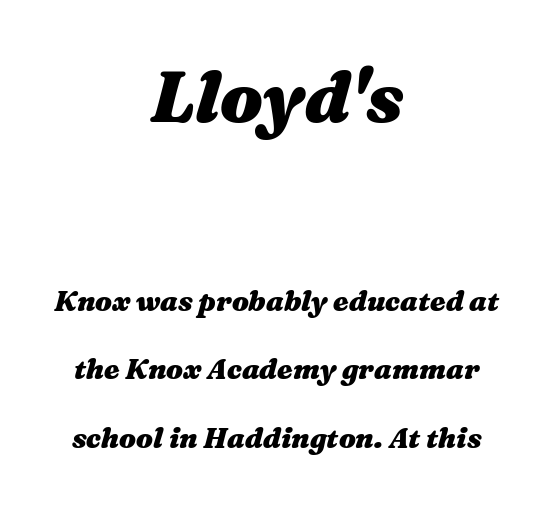
The more generous point size was reserved for the upper chunk. The passage is arranged like a title page — every line centered. A typesetter would call this leading open, well beyond the default. A clean baseline with only descenders dipping below it.
